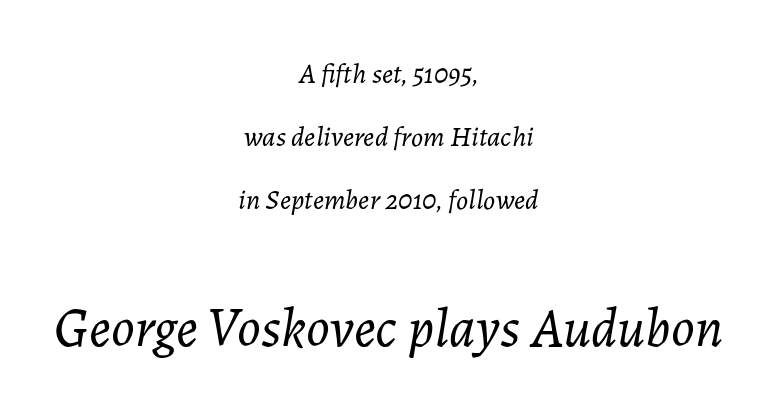
{"italic": "yes", "lean": "right", "slant_degrees": 7, "bold": "no", "weight": "light", "width": "normal", "stroke_contrast": "low", "x_height": "medium", "monospaced": "no", "underline": "no", "align": "center", "line_spacing": "loose", "line_spacing_ratio": 2.25, "letter_spacing": "normal", "letter_spacing_em": 0.0, "larger_block": "second", "size_ratio": 1.96, "glyph_px": 55}
